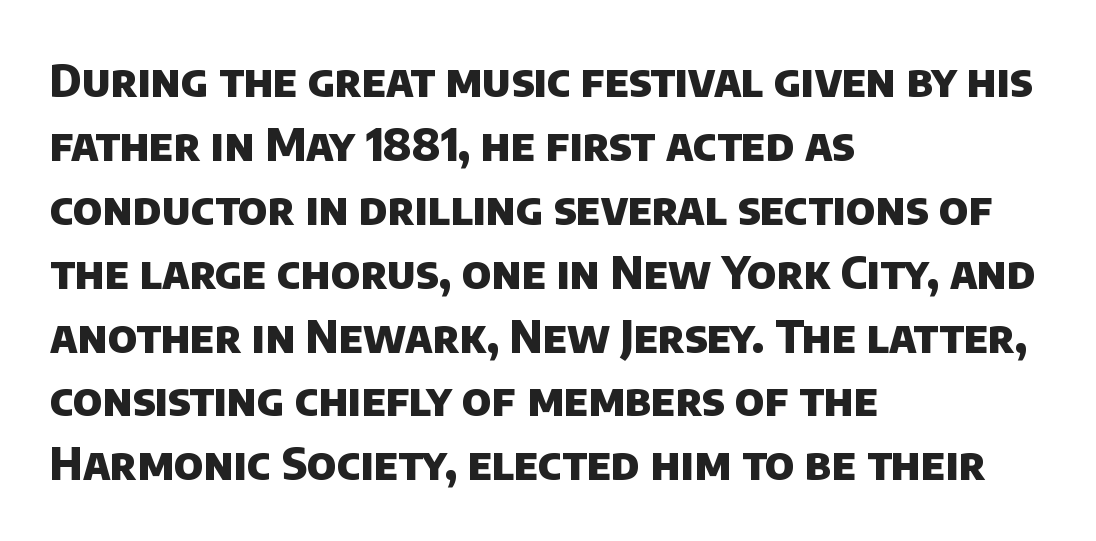
{"serif": "no", "bold": "yes", "weight": "heavy", "width": "normal", "stroke_contrast": "low", "x_height": "large", "monospaced": "no", "underline": "no", "align": "left", "line_spacing": "normal", "line_spacing_ratio": 1.42, "letter_spacing": "normal", "letter_spacing_em": 0.0, "glyph_px": 45}
